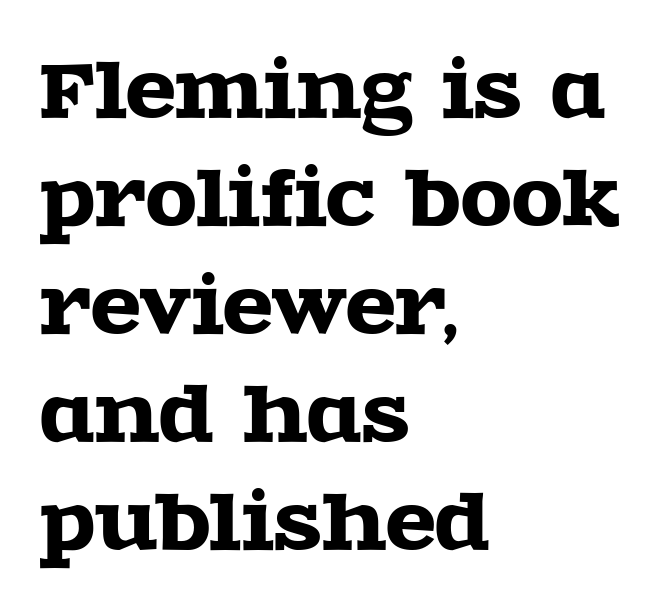
{"serif": "yes", "italic": "no", "width": "wide", "x_height": "large", "monospaced": "no", "underline": "no", "align": "left", "line_spacing": "normal", "line_spacing_ratio": 1.46, "letter_spacing": "normal", "letter_spacing_em": 0.0, "glyph_px": 74}
